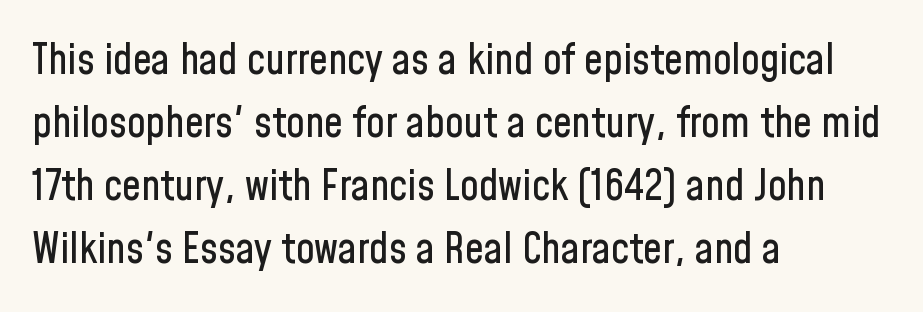
Q: Is the text italic (slanted)? A: No, it is upright.
Q: Is the typeface a serif or a sans-serif typeface? A: Sans-serif.
Q: Is the text underlined? A: No.
Q: How is the paragraph aligned? A: Left-aligned.
Q: Is the spacing between letters normal or unusually wide? A: Normal.
Q: Is the spacing between lines tight, normal or loose? A: Normal.
Q: Width (condensed, normal, or wide)? A: Condensed.
Q: Stroke contrast? A: Low.
Q: x-height? A: Medium.
Q: Monospaced? A: No.
